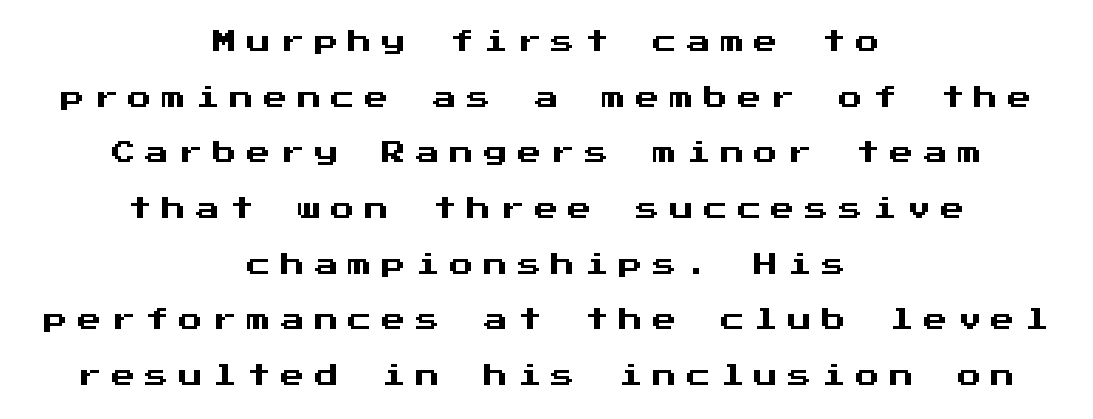
Q: Is the text italic (slanted)? A: No, it is upright.
Q: Is the text underlined? A: No.
Q: How is the paragraph aligned? A: Centered.
Q: Is the spacing between letters normal or unusually wide? A: Unusually wide.
Q: Is the spacing between lines tight, normal or loose? A: Loose.
